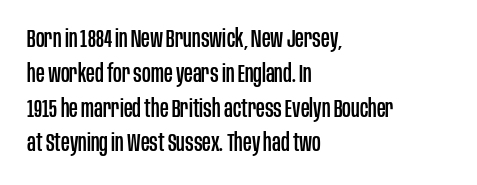
Q: Is the text italic (slanted)? A: No, it is upright.
Q: Is the text underlined? A: No.
Q: How is the paragraph aligned? A: Left-aligned.
Q: Is the spacing between letters normal or unusually wide? A: Normal.
Q: Is the spacing between lines tight, normal or loose? A: Normal.
